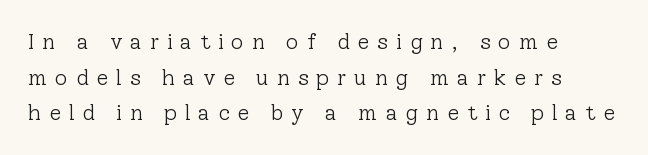
The image shows 22 px text type, upright; set left-aligned, normal line spacing (1.62x), unusually wide letter spacing (+0.35 em), not underlined.
